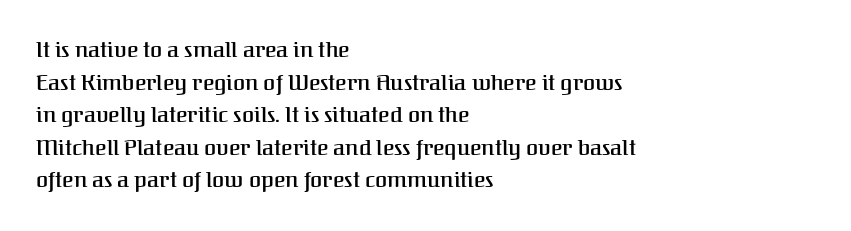
The image shows 22 px text type, upright; set left-aligned, normal line spacing (1.48x), normal letter spacing, not underlined.
